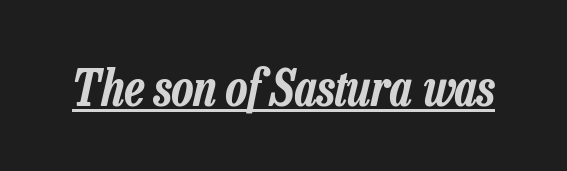
The image shows 50 px condensed type, italic (leaning right); set normal letter spacing, underlined; low stroke contrast and a medium x-height.
